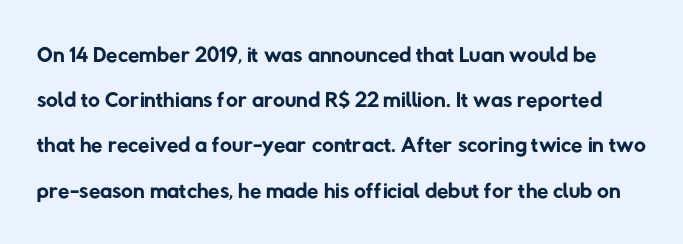
Characters follow at the spacing the type designer built in. This rendering employs a face without finishing strokes, i.e., a sans-serif. Only glyphs here, with clear space below each row. The block of text has a typical density, with ordinary space between rows. Spacing verdict: proportional, widths tailored to each character. The typesetting does not lean heavy: it is not bold.
